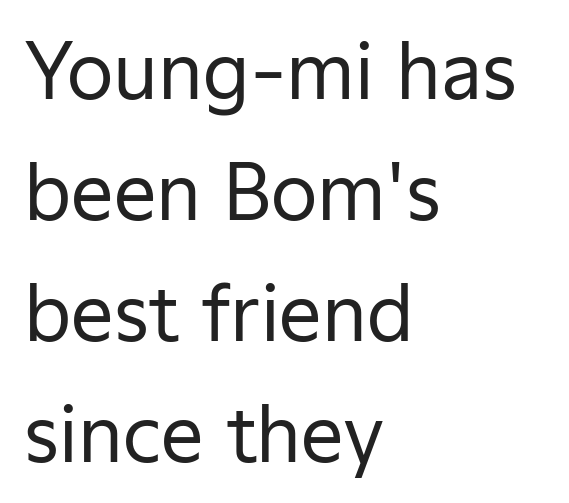
Q: Is the text bold? A: No.
Q: Is the text italic (slanted)? A: No, it is upright.
Q: Is the typeface a serif or a sans-serif typeface? A: Sans-serif.
Q: Is the text underlined? A: No.
Q: How is the paragraph aligned? A: Left-aligned.
Q: Is the spacing between letters normal or unusually wide? A: Normal.
Q: Is the spacing between lines tight, normal or loose? A: Normal.
Q: Width (condensed, normal, or wide)? A: Normal.
Q: Stroke contrast? A: Low.
Q: x-height? A: Medium.
Q: Monospaced? A: No.
